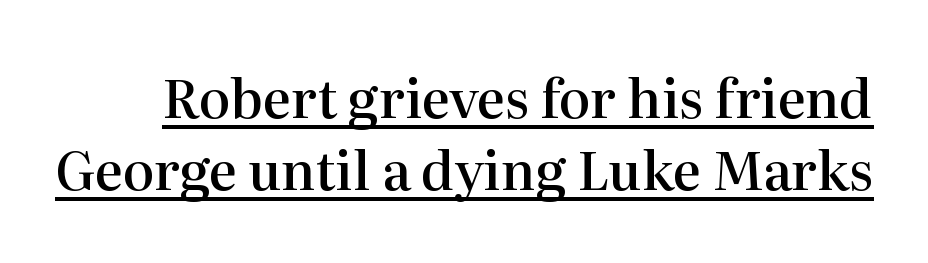
{"serif": "yes", "italic": "no", "bold": "semi", "weight": "semibold", "width": "normal", "stroke_contrast": "high", "x_height": "medium", "monospaced": "no", "underline": "yes", "line_spacing": "normal", "line_spacing_ratio": 1.36, "letter_spacing": "normal", "letter_spacing_em": 0.0, "glyph_px": 53}
